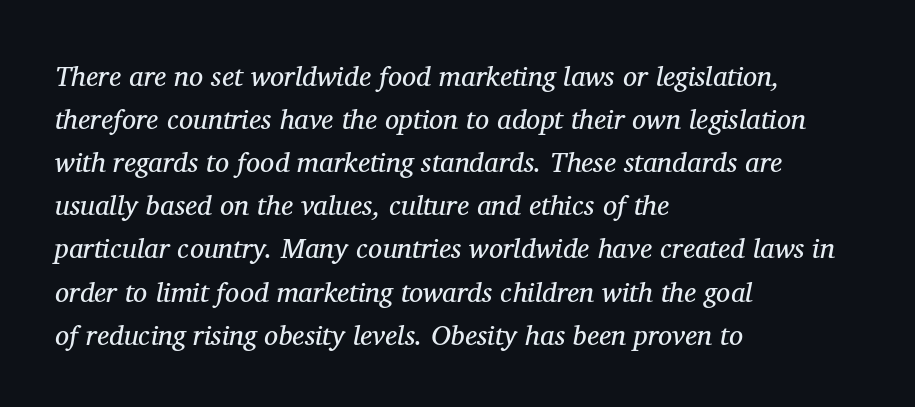
{"serif": "yes", "italic": "yes", "lean": "right", "slant_degrees": 11, "bold": "no", "weight": "regular", "width": "normal", "stroke_contrast": "medium", "x_height": "medium", "monospaced": "no", "underline": "no", "align": "left", "line_spacing": "normal", "line_spacing_ratio": 1.54, "letter_spacing": "normal", "letter_spacing_em": 0.0, "glyph_px": 28}
